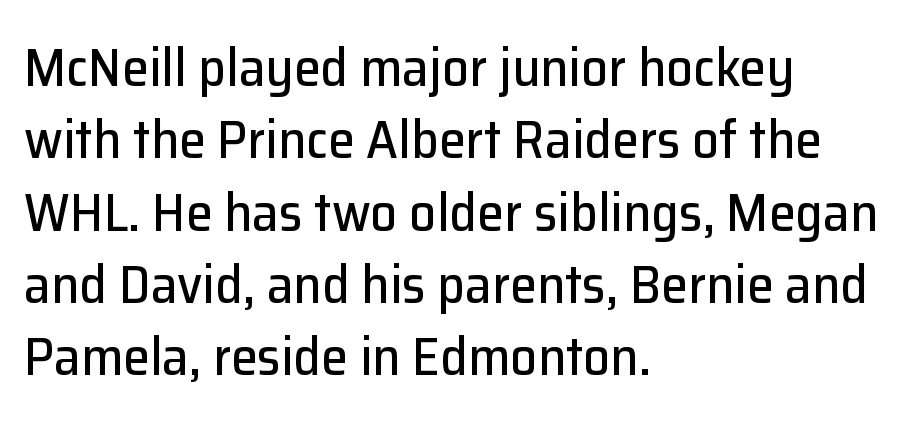
The rag falls on the right side of this text block. Words float on clear page, feet unadorned. Observe the ordinary spacing: letters are neighbours, not strangers. Interline gaps are of average width in this sample. The text was rendered using a sans face with plain stroke endings.
